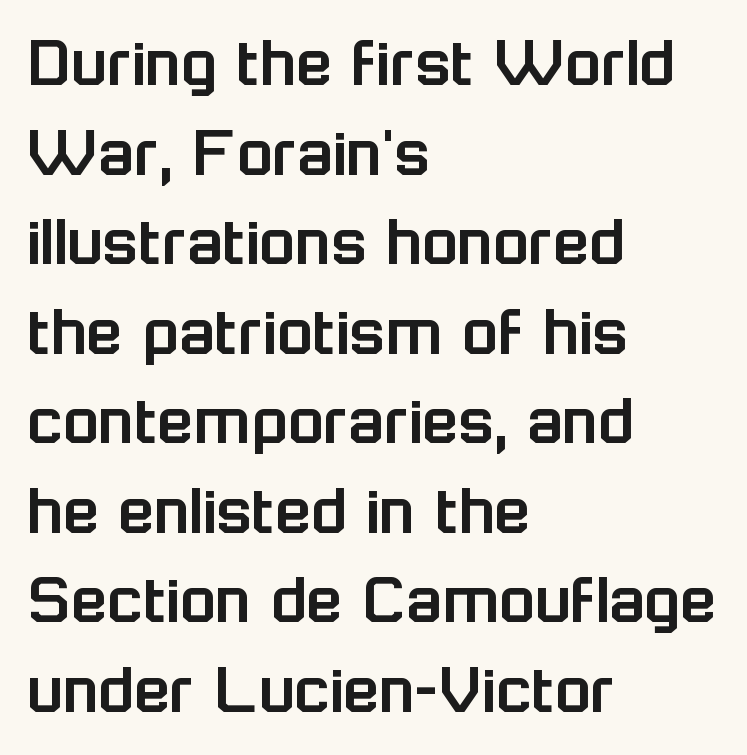
Does the type have serifs? No, each stem ends abruptly. Unmarked baselines from the first word to the last. Each line starts at the same left margin while the right side varies. Does the lettering tilt? It doesn't — this is upright. This sample has the flowing, uneven cadence of proportional lettering.
